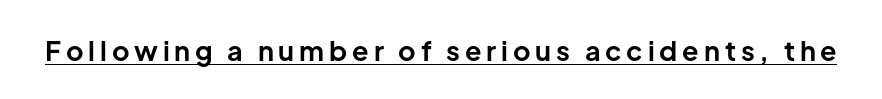
The image shows 27 px bold type, upright; set underlined.
